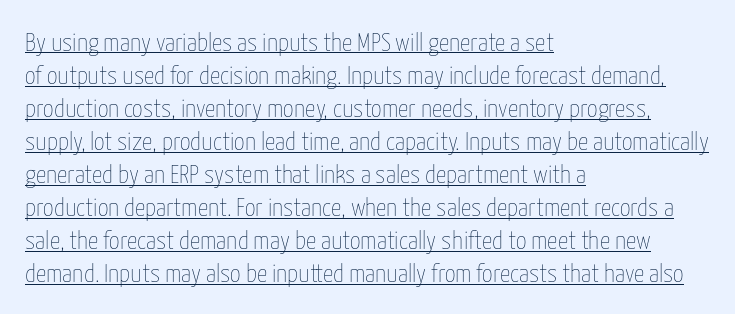
A light-to-regular cut is what we see here. Line spacing here is normal. Every row of glyphs begins at an identical x-position on the left. Unlike italic type, these characters show no tilt at all. Does extra space separate the letters? No, they use regular spacing. The glyphs are accompanied by a horizontal stroke just below them.
